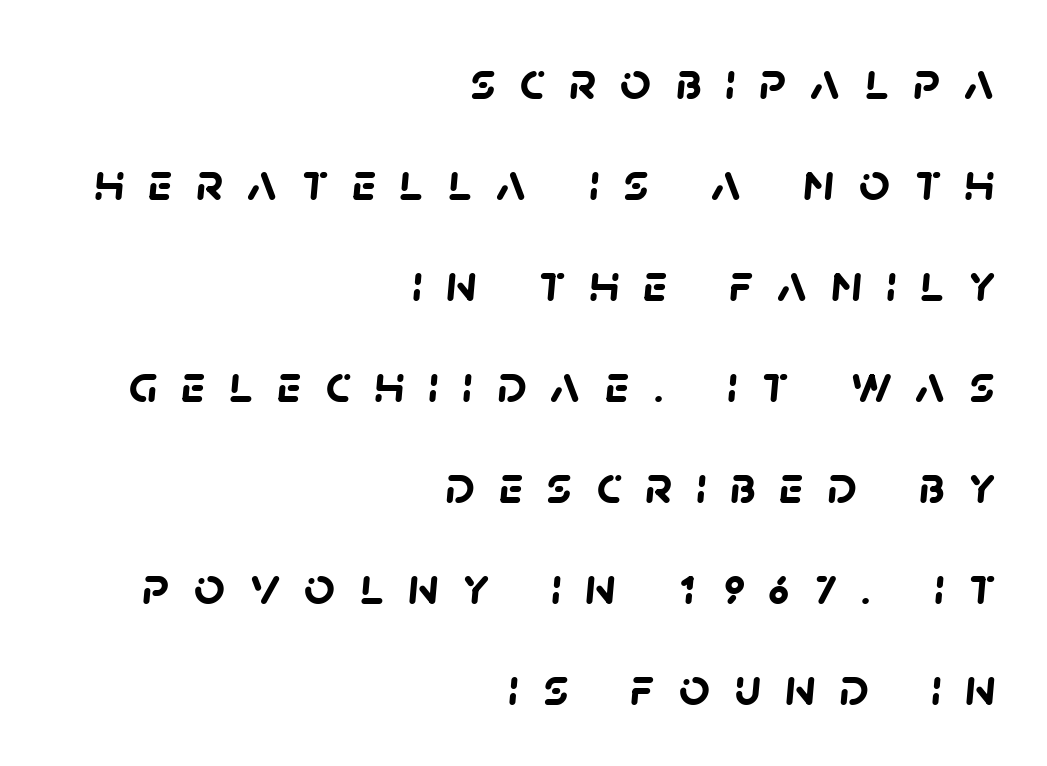
{"serif": "no", "bold": "yes", "weight": "semibold", "width": "normal", "stroke_contrast": "low", "x_height": "large", "monospaced": "no", "underline": "no", "align": "right", "line_spacing_ratio": 1.87, "letter_spacing": "wide", "letter_spacing_em": 0.44, "glyph_px": 54}
